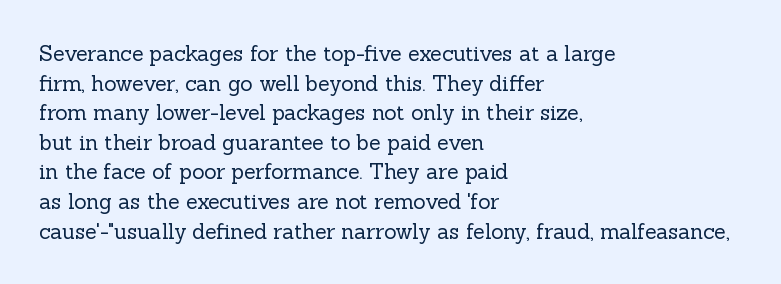
{"italic": "no", "bold": "no", "underline": "no", "align": "left", "line_spacing": "normal", "line_spacing_ratio": 1.41, "letter_spacing": "normal", "letter_spacing_em": 0.0, "glyph_px": 21}
